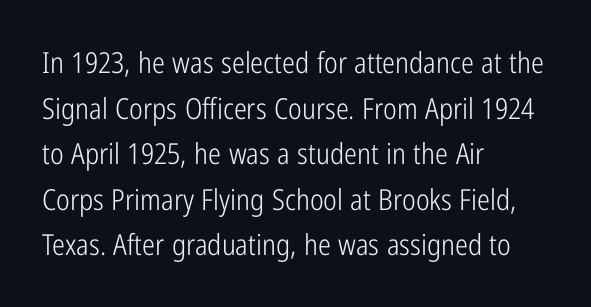
Leading: standard. This sample has the flowing, uneven cadence of proportional lettering. No chunkiness to these letters — they're not bold. Underlining? Definitely not there. Inter-character spacing is left at the font's built-in metrics.
